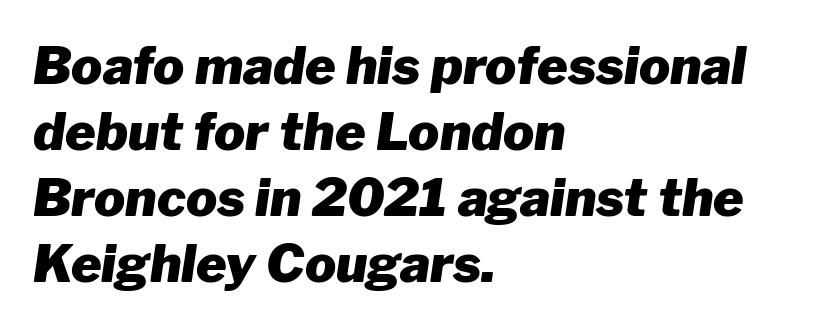
The image shows 52 px heavy type, italic (leaning right); set left-aligned, normal line spacing (1.27x), normal letter spacing, not underlined; low stroke contrast and a medium x-height.
